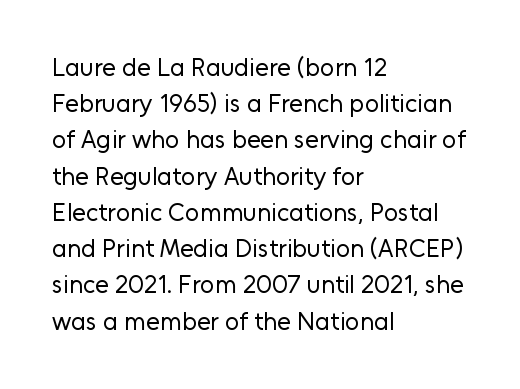
The image shows 25 px text type, upright; set left-aligned, normal line spacing (1.45x), normal letter spacing, not underlined.
